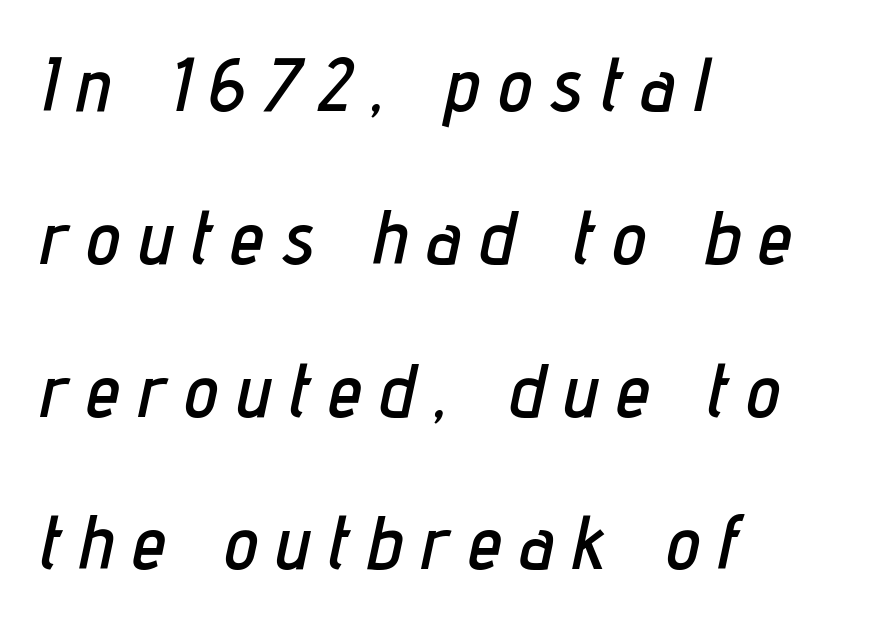
The lettering tilts uniformly, giving the passage an italic look. In terms of letterspacing, this is a distinctly airy, spread setting. Note the varied advance widths — an 'i' is clearly narrower than an 'm'. Visually the block forms a straight wall on the left and a jagged coastline on the right.
